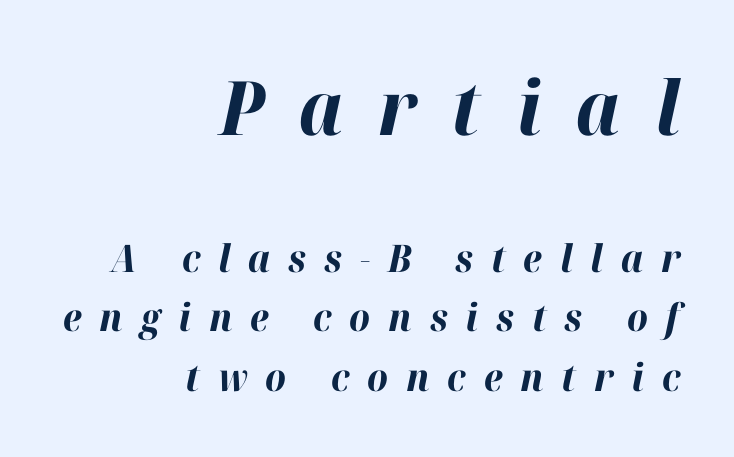
The rendering inserts visible extra space after every character. In terms of posture, this sample is oblique. The passage shown is not underscored anywhere. Size contrast runs from large at the top to small at the bottom.
